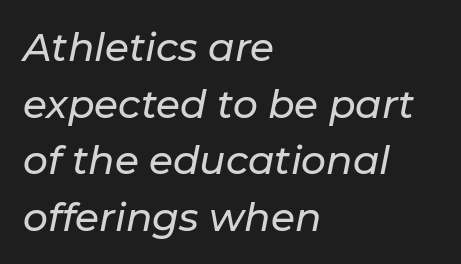
{"italic": "yes", "lean": "right", "slant_degrees": 11, "width": "normal", "stroke_contrast": "low", "x_height": "medium", "monospaced": "no", "underline": "no", "align": "left", "line_spacing": "normal", "line_spacing_ratio": 1.45, "letter_spacing": "normal", "letter_spacing_em": 0.0, "glyph_px": 39}
